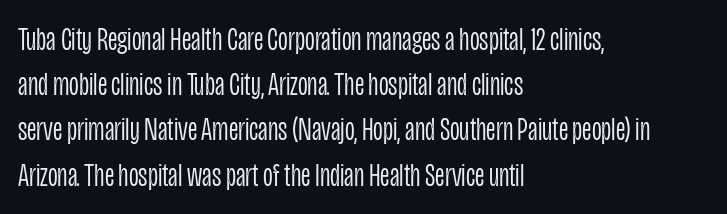
{"serif": "no", "italic": "no", "bold": "no", "weight": "light", "width": "condensed", "stroke_contrast": "low", "x_height": "large", "monospaced": "no", "underline": "no", "align": "left", "line_spacing": "normal", "line_spacing_ratio": 1.33, "letter_spacing": "normal", "letter_spacing_em": 0.0, "glyph_px": 34}
